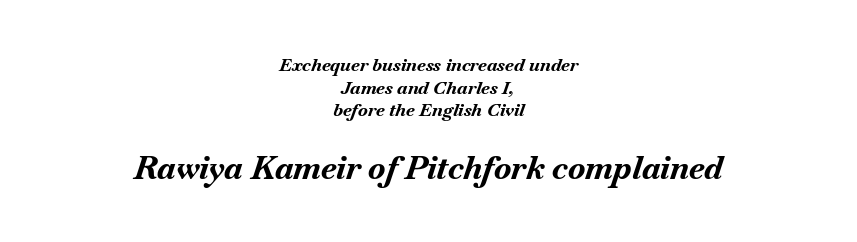
{"italic": "yes", "lean": "right", "slant_degrees": 18, "bold": "yes", "weight": "bold", "width": "normal", "stroke_contrast": "medium", "x_height": "small", "monospaced": "no", "underline": "no", "align": "center", "line_spacing": "normal", "line_spacing_ratio": 1.26, "letter_spacing": "normal", "letter_spacing_em": 0.0, "larger_block": "second", "size_ratio": 1.78, "glyph_px": 32}
